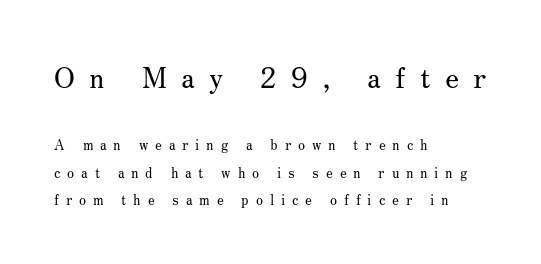
The image shows 29 px regular-weight serif type, upright; set left-aligned, loose line spacing (1.94x), unusually wide letter spacing (+0.5 em), not underlined; the first (top) block is 2.07x larger; medium stroke contrast and a small x-height.
